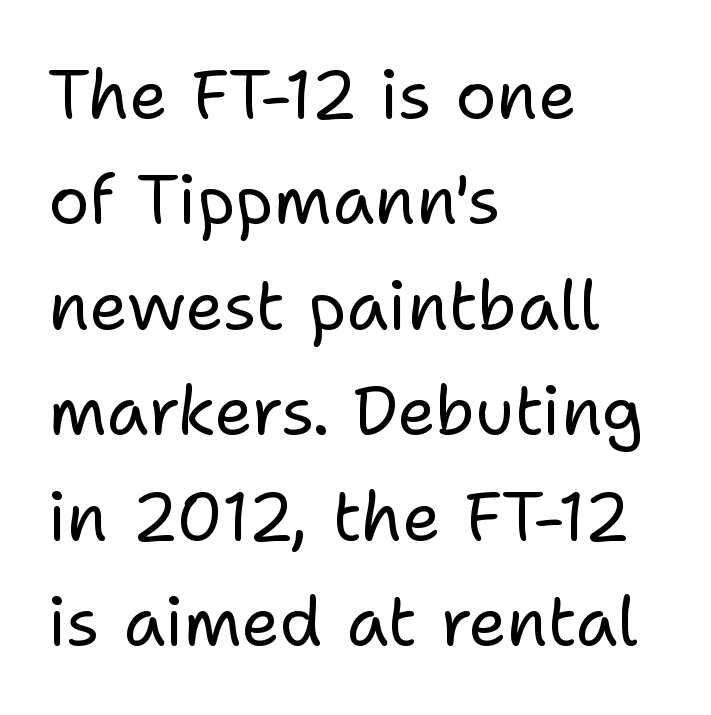
Does the lettering tilt? It doesn't — this is upright. Here the designer chose a conventional face with non-uniform glyph widths. This is not heavy type; no bold has been used. Examine the stroke ends and you'll find no serifs.
